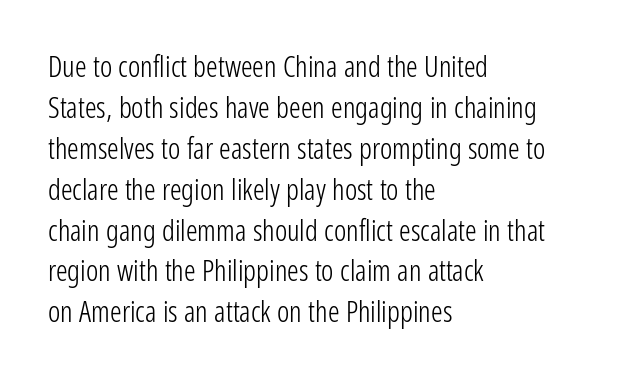
The horizontal fit of the characters is conventional and even. The letters stand upright; this is a roman face. This reads as an unemphasized weight, regular at the heaviest. In terms of letterform style, serifs are entirely absent. Reading down the block, your eye returns to a fixed left position each line.
